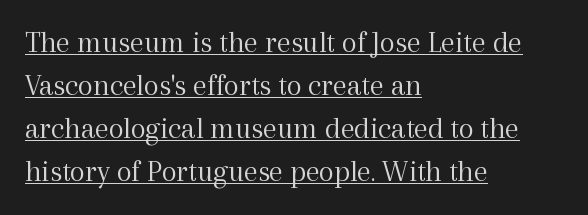
{"serif": "yes", "italic": "no", "bold": "no", "weight": "light", "width": "normal", "x_height": "medium", "monospaced": "no", "underline": "yes", "align": "left", "line_spacing": "normal", "line_spacing_ratio": 1.39, "letter_spacing": "normal", "letter_spacing_em": 0.0, "glyph_px": 31}
